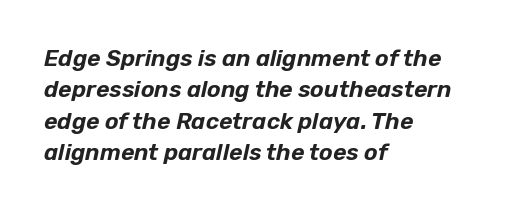
Q: Is the text italic (slanted)? A: Yes, it leans right by about 12 degrees.
Q: Is the text underlined? A: No.
Q: How is the paragraph aligned? A: Left-aligned.
Q: Is the spacing between letters normal or unusually wide? A: Normal.
Q: Is the spacing between lines tight, normal or loose? A: Normal.
